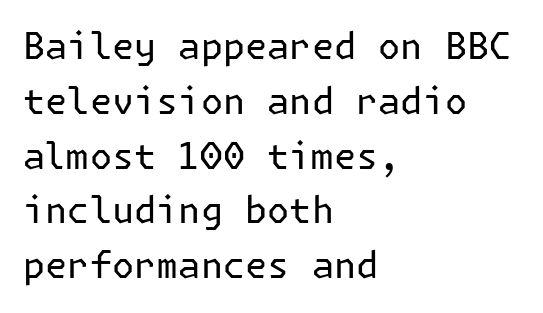
The image shows 37 px regular-weight sans-serif type, upright; set left-aligned, normal line spacing (1.48x), normal letter spacing, not underlined; low stroke contrast and a medium x-height.
